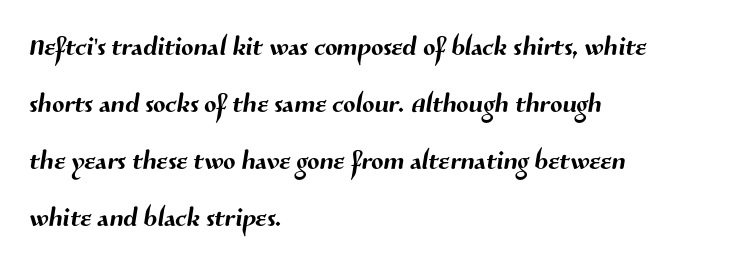
{"serif": "no", "width": "normal", "stroke_contrast": "medium", "x_height": "medium", "monospaced": "no", "underline": "no", "align": "left", "line_spacing": "normal", "line_spacing_ratio": 1.58, "letter_spacing": "normal", "letter_spacing_em": 0.0, "glyph_px": 36}
